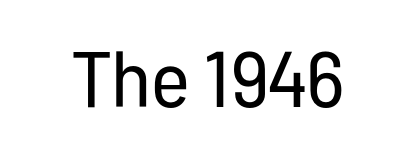
The image shows 79 px regular-weight, condensed sans-serif type, upright; set normal letter spacing, not underlined; low stroke contrast and a medium x-height.
